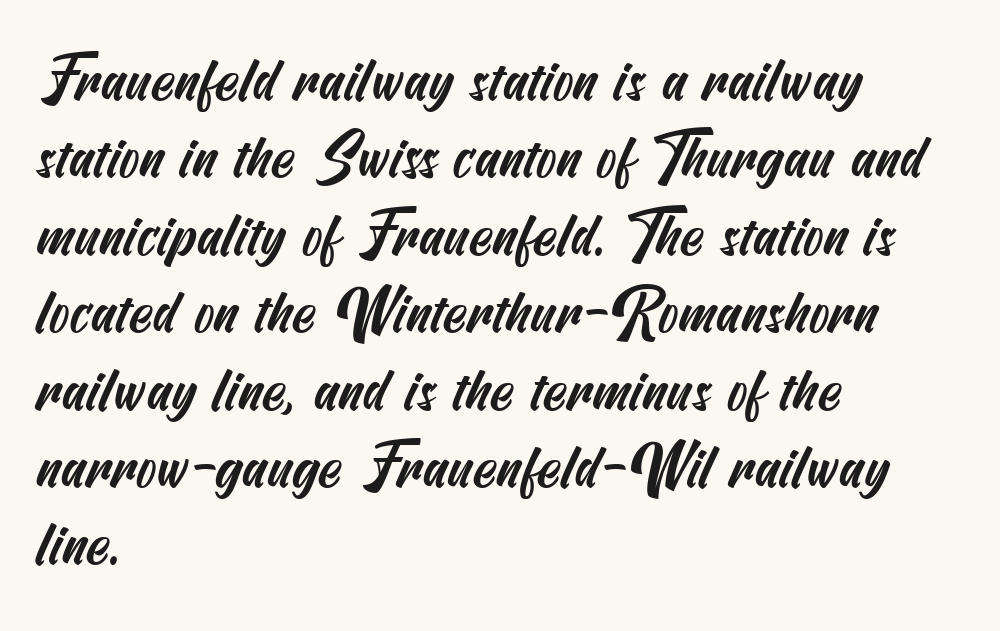
The image shows 60 px condensed sans-serif type; set left-aligned, normal line spacing (1.29x), normal letter spacing, not underlined; medium stroke contrast and a small x-height.
